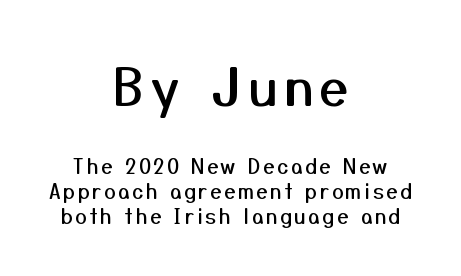
{"serif": "no", "italic": "no", "width": "normal", "stroke_contrast": "medium", "x_height": "medium", "monospaced": "no", "underline": "no", "align": "center", "line_spacing_ratio": 1.24, "larger_block": "first", "size_ratio": 2.55, "glyph_px": 51}
